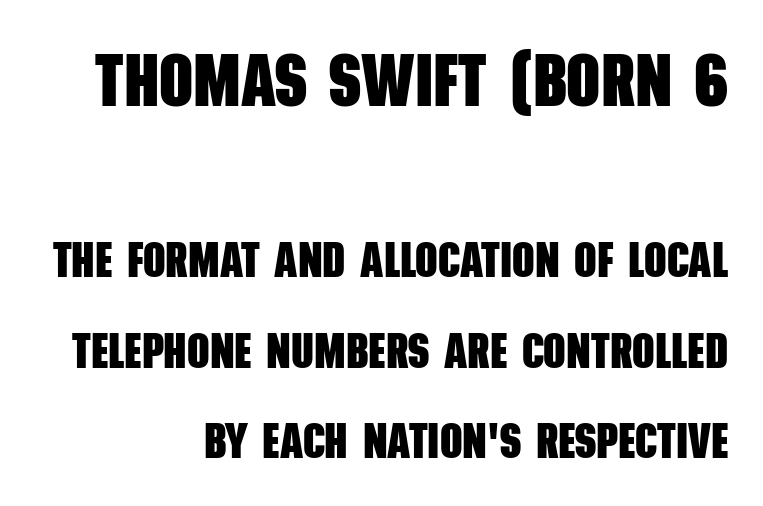
{"serif": "no", "bold": "yes", "weight": "heavy", "width": "condensed", "stroke_contrast": "low", "x_height": "large", "monospaced": "no", "underline": "no", "align": "right", "line_spacing_ratio": 1.84, "letter_spacing": "normal", "letter_spacing_em": 0.0, "larger_block": "first", "size_ratio": 1.51, "glyph_px": 74}
